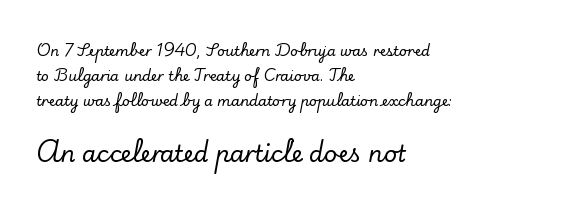
{"underline": "no", "align": "left", "line_spacing_ratio": 1.78, "letter_spacing": "normal", "letter_spacing_em": 0.0, "larger_block": "second", "size_ratio": 1.64, "glyph_px": 23}
